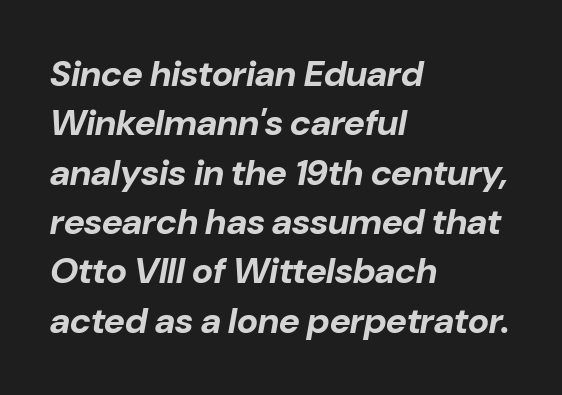
{"italic": "yes", "lean": "right", "slant_degrees": 10, "bold": "yes", "weight": "bold", "width": "normal", "stroke_contrast": "low", "x_height": "medium", "monospaced": "no", "underline": "no", "align": "left", "line_spacing": "normal", "line_spacing_ratio": 1.37, "letter_spacing": "normal", "letter_spacing_em": 0.0, "glyph_px": 36}
